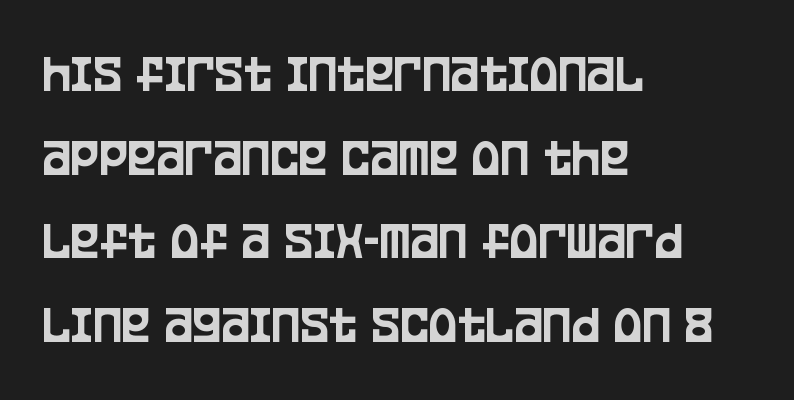
The image shows 54 px condensed sans-serif type, upright; set left-aligned, normal line spacing (1.55x), normal letter spacing, not underlined; low stroke contrast and a large x-height.
